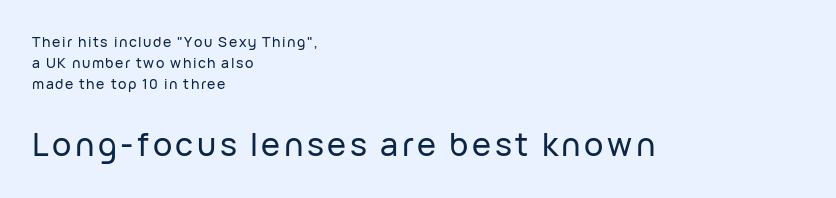
The image shows 32 px sans-serif type, upright; set left-aligned, normal line spacing (1.5x), not underlined; the second (bottom) block is 2.29x larger; low stroke contrast and a medium x-height.
